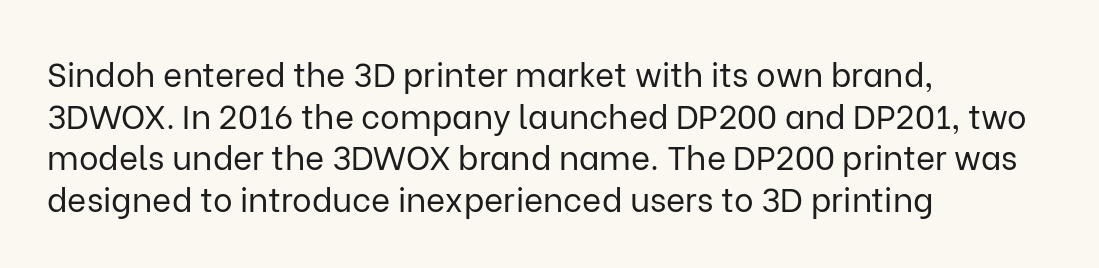
{"serif": "no", "italic": "no", "bold": "no", "weight": "regular", "width": "normal", "stroke_contrast": "low", "x_height": "medium", "monospaced": "no", "underline": "no", "align": "left", "line_spacing": "normal", "line_spacing_ratio": 1.26, "letter_spacing": "normal", "letter_spacing_em": 0.0, "glyph_px": 33}
